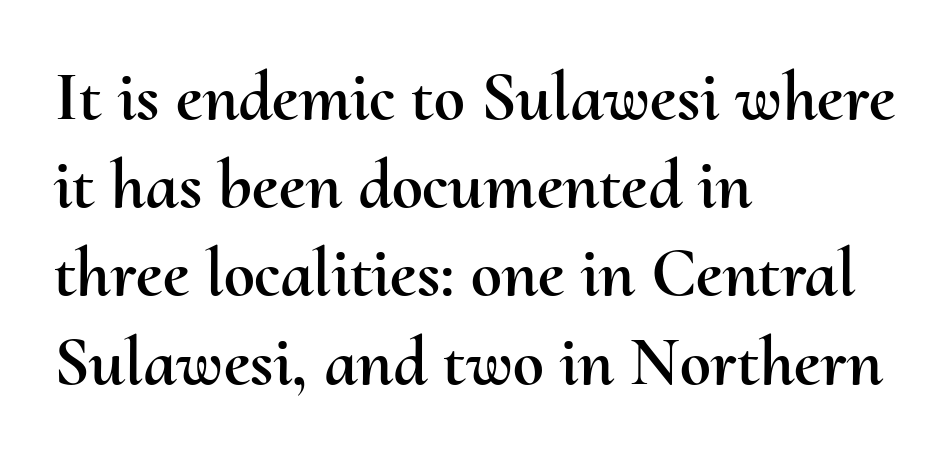
The image shows 70 px text type, upright; set left-aligned, normal line spacing (1.26x), normal letter spacing, not underlined; medium stroke contrast and a small x-height.
